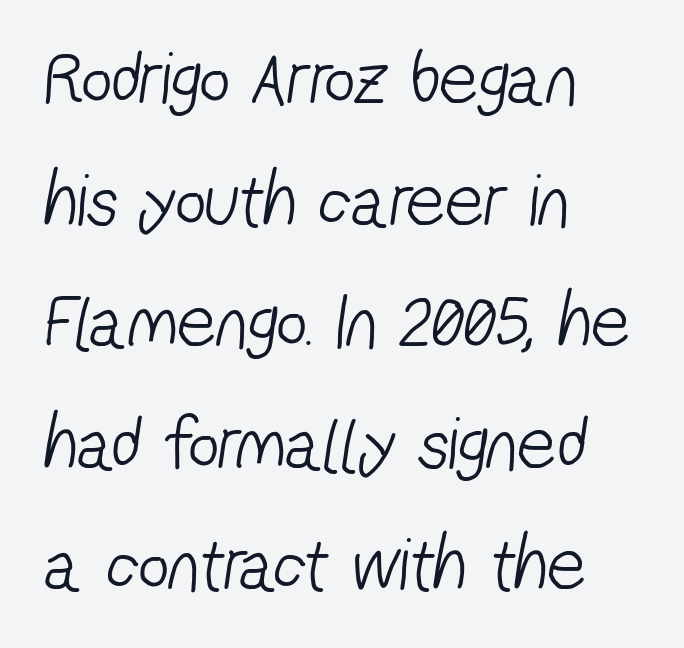
The image shows 76 px light, condensed sans-serif type; set left-aligned, normal line spacing (1.6x), normal letter spacing, not underlined; low stroke contrast and a medium x-height.
